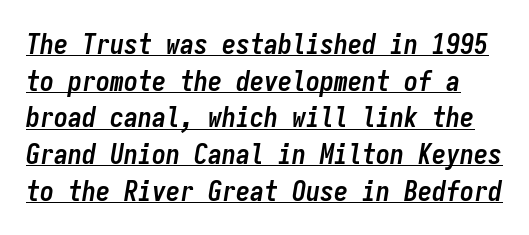
Q: Is the text bold? A: Yes.
Q: Is the text italic (slanted)? A: Yes, it leans right by about 9 degrees.
Q: Is the text underlined? A: Yes.
Q: Is the spacing between letters normal or unusually wide? A: Normal.
Q: Is the spacing between lines tight, normal or loose? A: Normal.
Q: Width (condensed, normal, or wide)? A: Condensed.
Q: Stroke contrast? A: Low.
Q: x-height? A: Medium.
Q: Monospaced? A: Yes.
